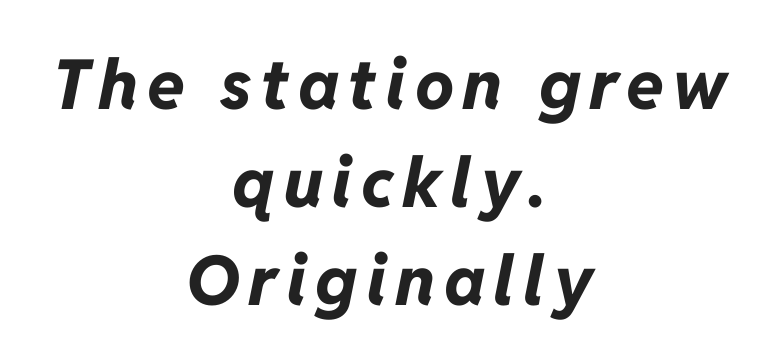
Horizontal alignment here is central, giving a formal, balanced look. A full-strength bold gives these letters their thick strokes. The face used here is proportionally spaced, like ordinary book or web type. The space beneath each line is pristine and unruled.
